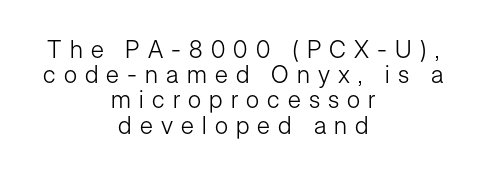
{"italic": "no", "bold": "no", "underline": "no", "align": "center", "line_spacing": "tight", "line_spacing_ratio": 1.05, "letter_spacing": "wide", "letter_spacing_em": 0.34, "glyph_px": 24}
